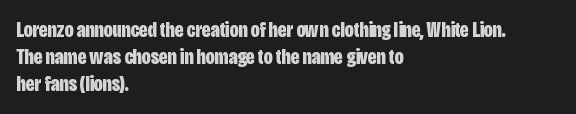
Q: Is the text bold? A: Yes.
Q: Is the text italic (slanted)? A: No, it is upright.
Q: Is the text underlined? A: No.
Q: How is the paragraph aligned? A: Left-aligned.
Q: Is the spacing between letters normal or unusually wide? A: Normal.
